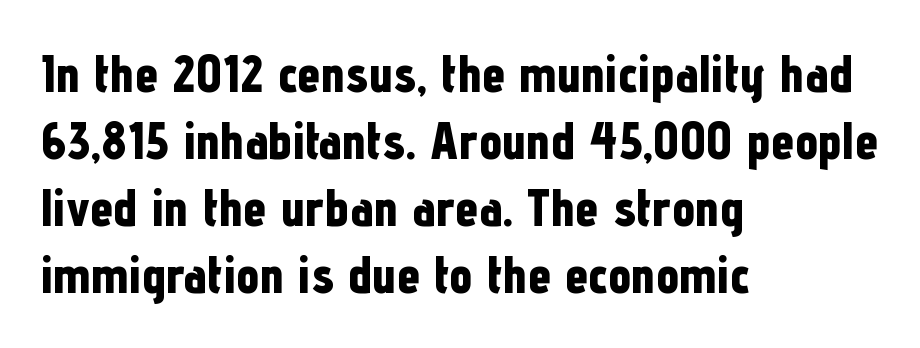
Q: Is the text bold? A: Yes.
Q: Is the text italic (slanted)? A: No, it is upright.
Q: Is the typeface a serif or a sans-serif typeface? A: Sans-serif.
Q: Is the text underlined? A: No.
Q: How is the paragraph aligned? A: Left-aligned.
Q: Is the spacing between letters normal or unusually wide? A: Normal.
Q: Is the spacing between lines tight, normal or loose? A: Normal.
Q: Width (condensed, normal, or wide)? A: Condensed.
Q: Stroke contrast? A: Low.
Q: x-height? A: Medium.
Q: Monospaced? A: No.
